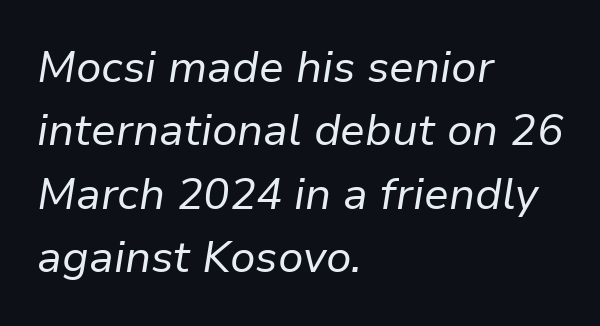
Character widths vary here, with narrow letters taking less room than wide ones. The letters sit at their default tracking, neither squeezed nor spread. A classic flush-left, rag-right setting is used for this passage. How would I describe the line gaps? Plain and ordinary. These glyphs show unthickened strokes, regular width or finer. Rendered with sloped, italic letterforms.
